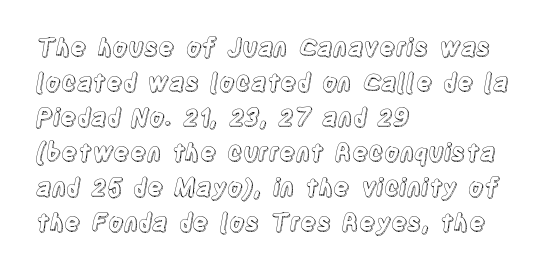
The designer left line spacing at the default. Casual observation: everything's shoved over to the left. Tracking here is standard; glyphs follow each other at the usual distance. The foot of each line stays bare and open.
